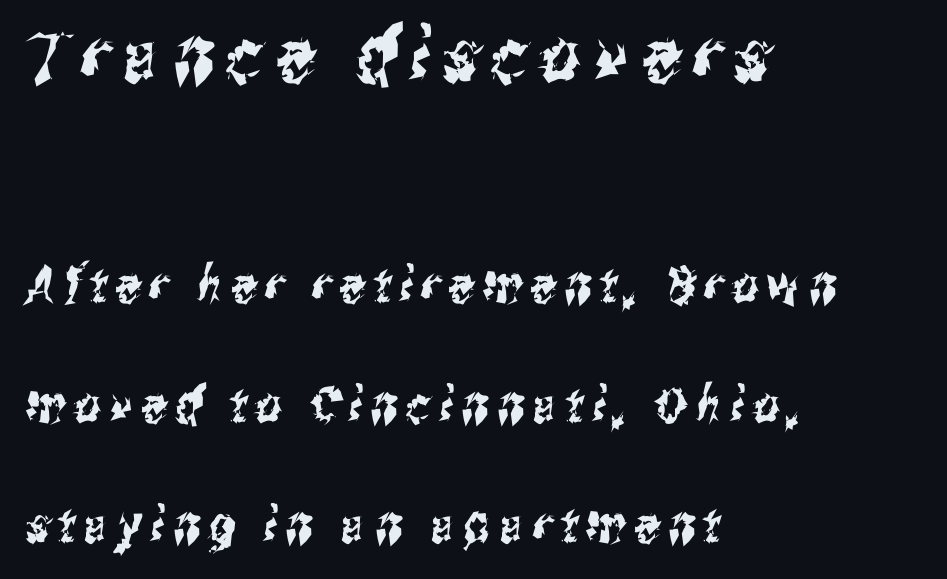
Q: Is the typeface a serif or a sans-serif typeface? A: Sans-serif.
Q: Is the text underlined? A: No.
Q: How is the paragraph aligned? A: Left-aligned.
Q: Is the spacing between lines tight, normal or loose? A: Loose.
Q: Which block of text is set in a larger size, the first (top) or the second (bottom)? A: The first (top) one.
Q: Width (condensed, normal, or wide)? A: Condensed.
Q: Stroke contrast? A: Medium.
Q: x-height? A: Medium.
Q: Monospaced? A: No.
